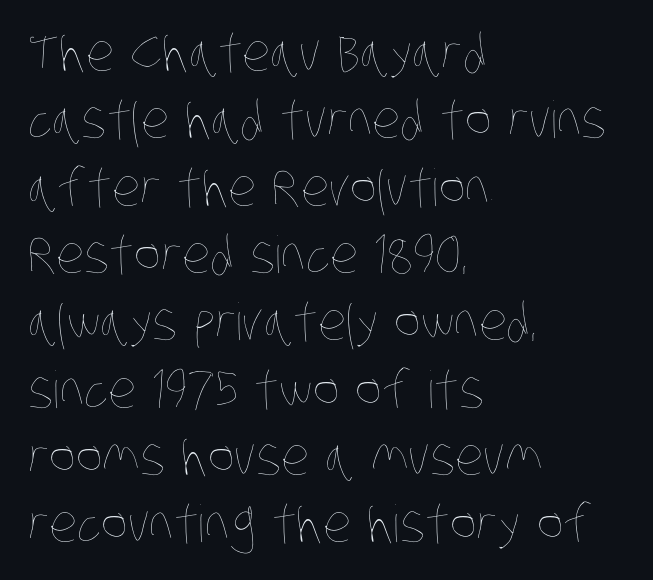
{"bold": "no", "weight": "thin", "width": "condensed", "stroke_contrast": "low", "x_height": "large", "monospaced": "no", "underline": "no", "align": "left", "line_spacing": "normal", "line_spacing_ratio": 1.32, "letter_spacing": "normal", "letter_spacing_em": 0.0, "glyph_px": 51}
